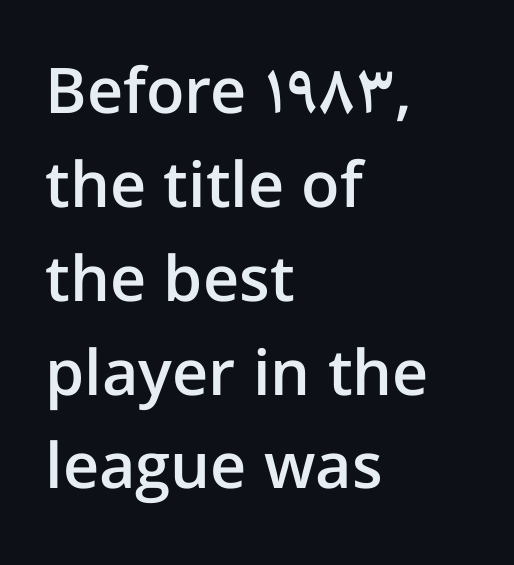
The font family rendered here belongs to the sans-serif group. What weight is shown? A semibold, between regular and bold. Reading down the column, the eye jumps a familiar distance to each next line. These lines are set flush left with a ragged right edge. Descenders hang freely into open space.
